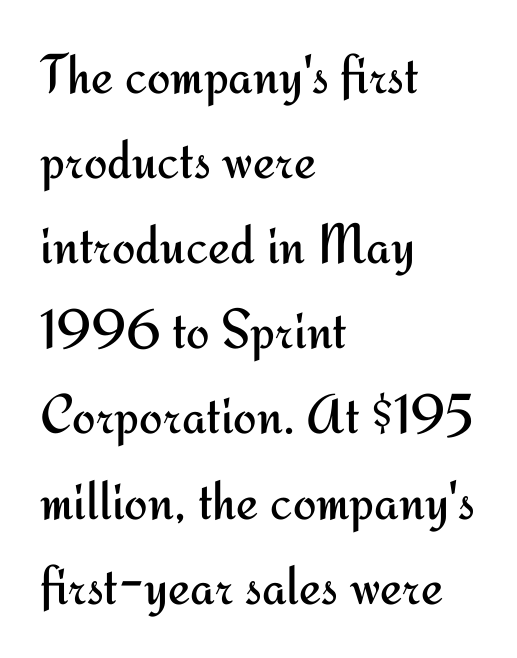
Nothing unusual about the tracking: characters are spaced as the font intends. The paragraph has a hard left edge and a soft right edge. Successive baselines arrive at the customary interval. Spacing verdict: proportional, widths tailored to each character. This rendering features lettering with no underline.
